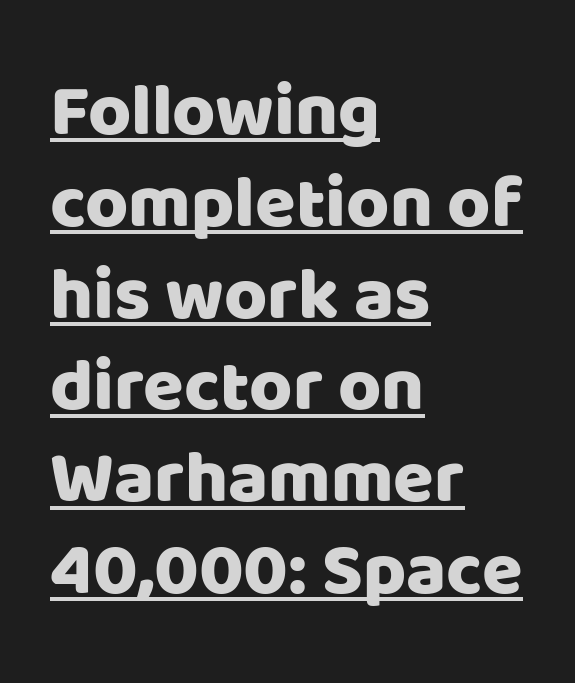
Q: Is the text italic (slanted)? A: No, it is upright.
Q: Is the typeface a serif or a sans-serif typeface? A: Sans-serif.
Q: Is the text underlined? A: Yes.
Q: How is the paragraph aligned? A: Left-aligned.
Q: Is the spacing between letters normal or unusually wide? A: Normal.
Q: Width (condensed, normal, or wide)? A: Normal.
Q: Stroke contrast? A: Low.
Q: x-height? A: Large.
Q: Monospaced? A: No.
